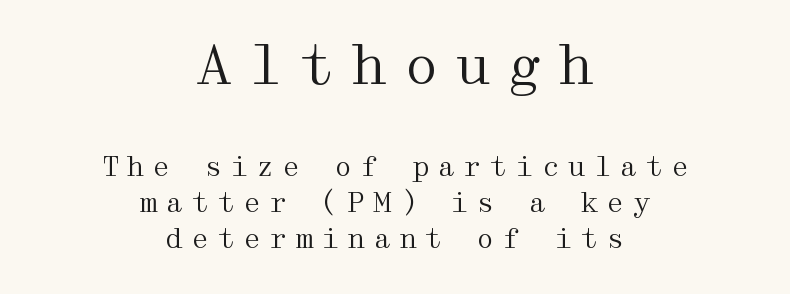
These lines sit exactly where default settings would place them. Bold? No — there's no thickening of the strokes. The face used here appears at its bigger size in the upper chunk. Ordinary non-slanted type is in use. The words here are not underlined. A serif font was chosen for this passage.
